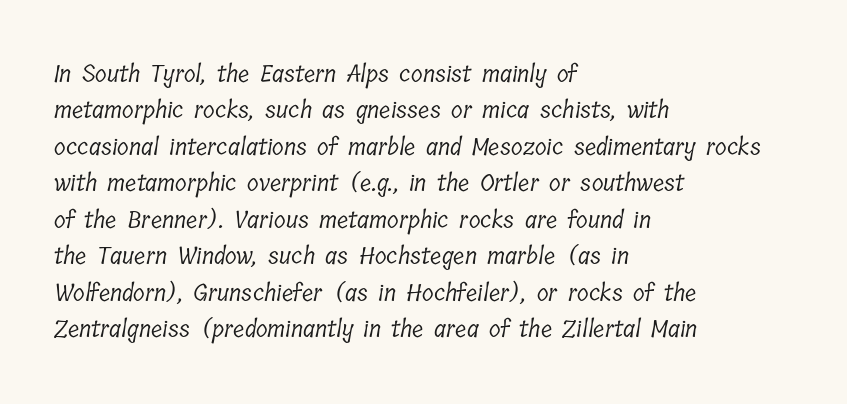
Q: Is the text bold? A: No.
Q: Is the text underlined? A: No.
Q: How is the paragraph aligned? A: Left-aligned.
Q: Is the spacing between letters normal or unusually wide? A: Normal.
Q: Is the spacing between lines tight, normal or loose? A: Normal.
